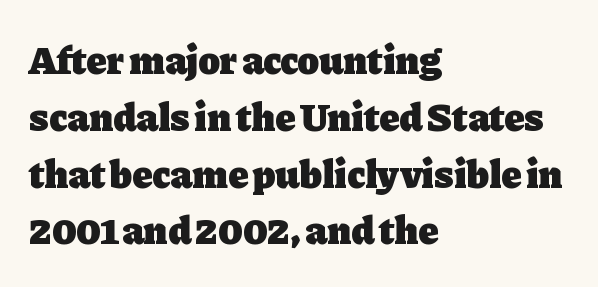
{"serif": "yes", "italic": "no", "bold": "yes", "weight": "heavy", "width": "normal", "stroke_contrast": "low", "x_height": "medium", "monospaced": "no", "underline": "no", "align": "left", "line_spacing": "normal", "line_spacing_ratio": 1.42, "letter_spacing": "normal", "letter_spacing_em": 0.0, "glyph_px": 40}
